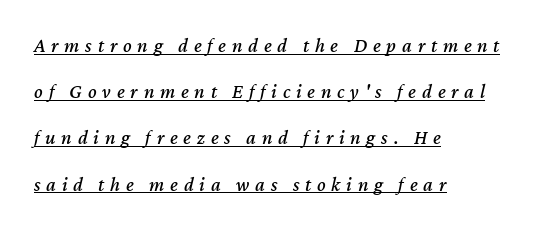
{"italic": "yes", "lean": "right", "slant_degrees": 12, "underline": "yes", "align": "left", "line_spacing": "loose", "line_spacing_ratio": 2.31, "letter_spacing": "wide", "letter_spacing_em": 0.29, "glyph_px": 20}
